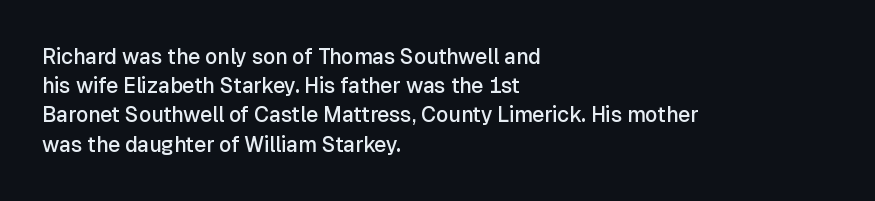
Q: Is the text bold? A: Semi-bold.
Q: Is the text italic (slanted)? A: No, it is upright.
Q: Is the text underlined? A: No.
Q: How is the paragraph aligned? A: Left-aligned.
Q: Is the spacing between letters normal or unusually wide? A: Normal.
Q: Is the spacing between lines tight, normal or loose? A: Normal.
